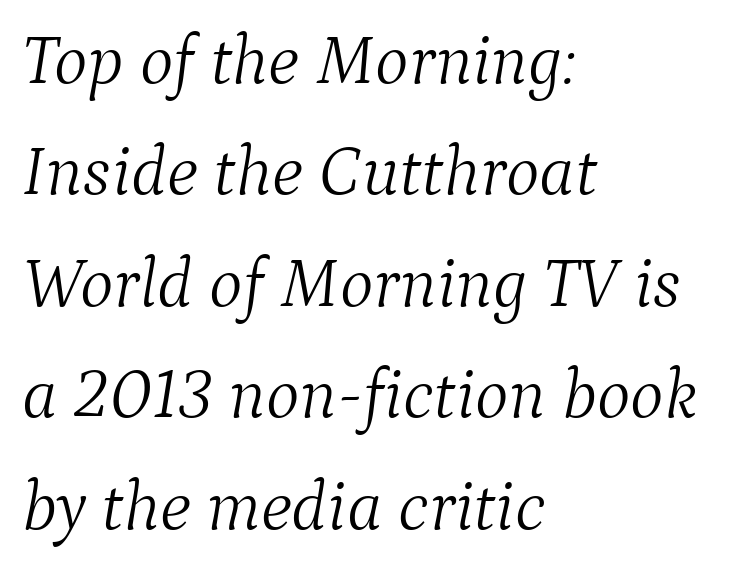
The image shows 71 px light serif type, italic (leaning right); set left-aligned, normal line spacing (1.57x), normal letter spacing, not underlined; medium stroke contrast and a medium x-height.
